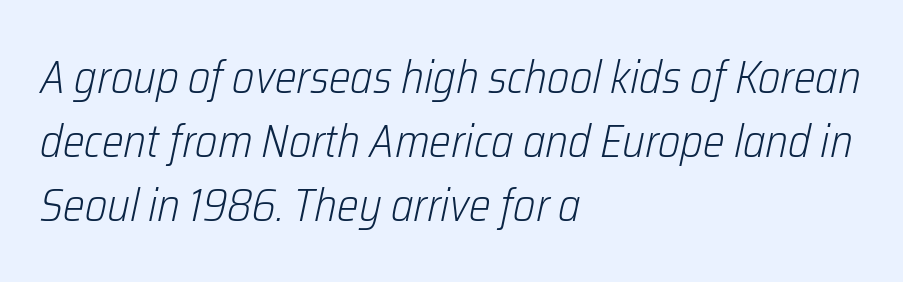
Q: Is the text bold? A: No.
Q: Is the text italic (slanted)? A: Yes, it leans right by about 12 degrees.
Q: Is the text underlined? A: No.
Q: How is the paragraph aligned? A: Left-aligned.
Q: Is the spacing between letters normal or unusually wide? A: Normal.
Q: Is the spacing between lines tight, normal or loose? A: Normal.
Q: Width (condensed, normal, or wide)? A: Condensed.
Q: Stroke contrast? A: Low.
Q: x-height? A: Medium.
Q: Monospaced? A: No.
